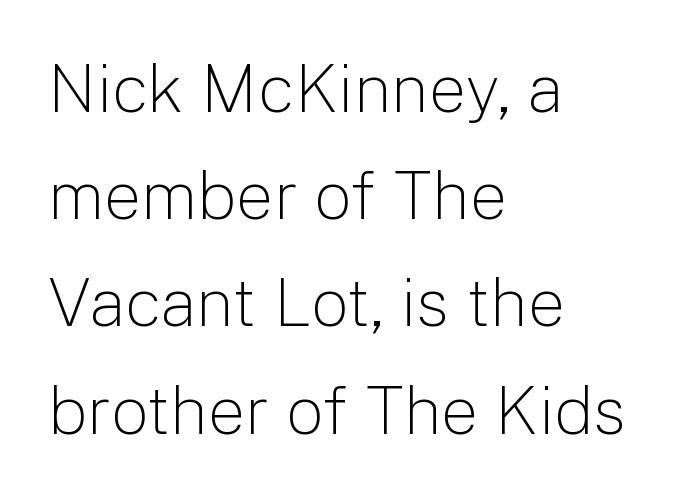
The image shows 67 px light sans-serif type, upright; set left-aligned, normal line spacing (1.6x), normal letter spacing, not underlined; low stroke contrast and a medium x-height.
